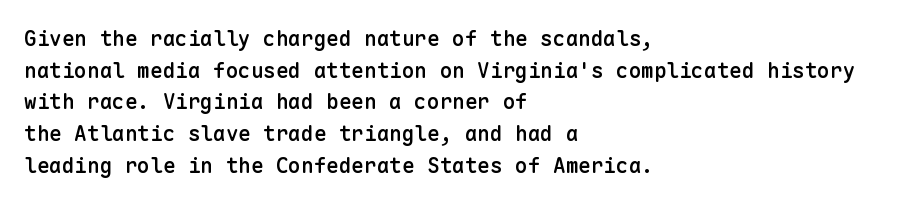
Q: Is the text bold? A: Semi-bold.
Q: Is the text italic (slanted)? A: No, it is upright.
Q: Is the text underlined? A: No.
Q: How is the paragraph aligned? A: Left-aligned.
Q: Is the spacing between letters normal or unusually wide? A: Normal.
Q: Is the spacing between lines tight, normal or loose? A: Normal.
